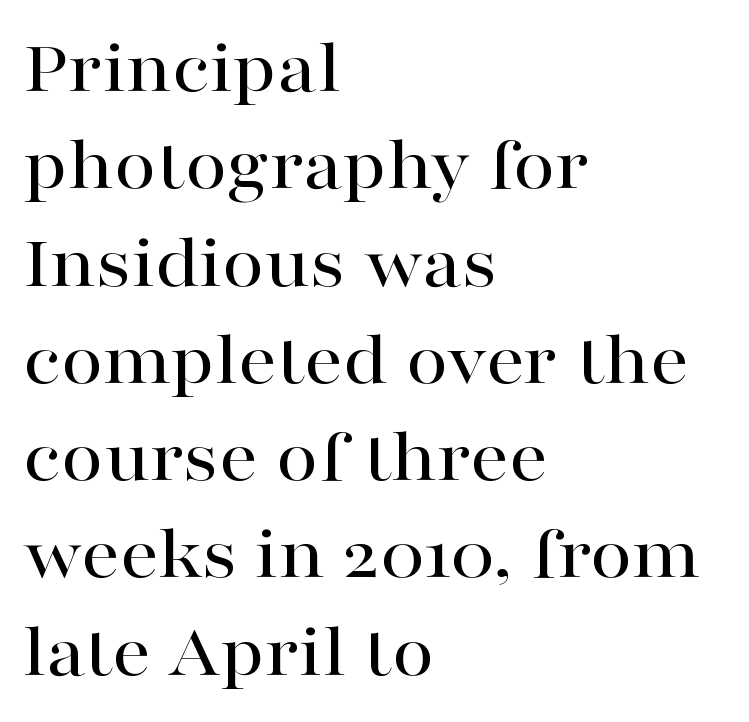
Q: Is the text italic (slanted)? A: No, it is upright.
Q: Is the typeface a serif or a sans-serif typeface? A: Serif.
Q: Is the text underlined? A: No.
Q: How is the paragraph aligned? A: Left-aligned.
Q: Is the spacing between letters normal or unusually wide? A: Normal.
Q: Is the spacing between lines tight, normal or loose? A: Normal.
Q: Width (condensed, normal, or wide)? A: Wide.
Q: Stroke contrast? A: High.
Q: x-height? A: Medium.
Q: Monospaced? A: No.
